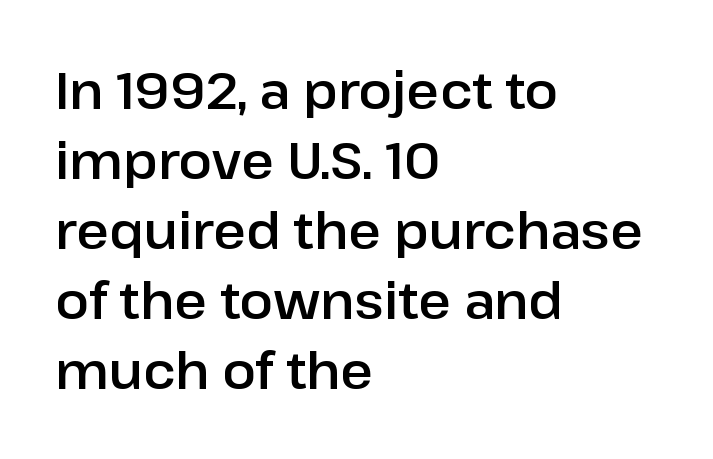
{"serif": "no", "italic": "no", "width": "normal", "stroke_contrast": "low", "x_height": "medium", "monospaced": "no", "underline": "no", "align": "left", "line_spacing": "normal", "line_spacing_ratio": 1.4, "letter_spacing": "normal", "letter_spacing_em": 0.0, "glyph_px": 50}
